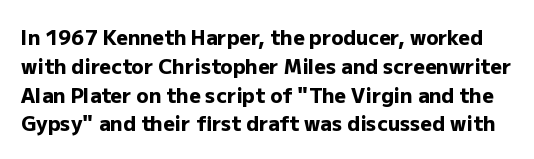
A dark, heavy texture on the line: the type is bold. Default kerning and tracking; the words read as compact shapes. Descenders are the only things crossing below the line. Tall strokes in this sample are plumb rather than angled. Summary of vertical rhythm: regular, with standard interline spacing.
